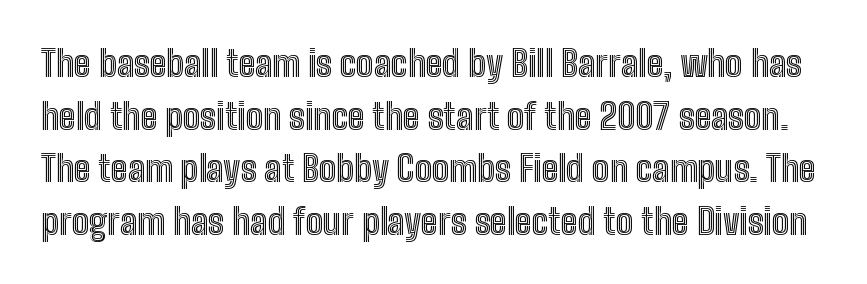
Q: Is the text italic (slanted)? A: No, it is upright.
Q: Is the text underlined? A: No.
Q: Is the spacing between letters normal or unusually wide? A: Normal.
Q: Is the spacing between lines tight, normal or loose? A: Normal.
Q: Width (condensed, normal, or wide)? A: Condensed.
Q: x-height? A: Medium.
Q: Monospaced? A: No.
